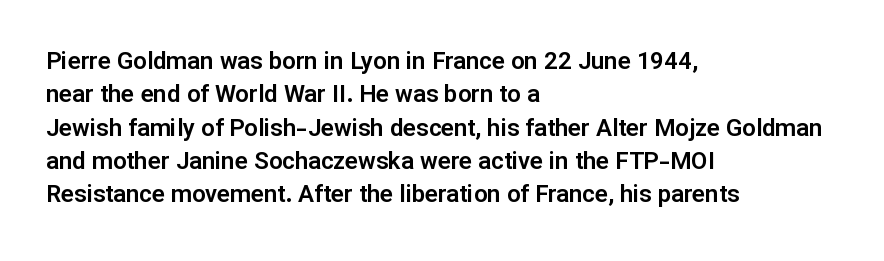
{"italic": "no", "underline": "no", "align": "left", "line_spacing": "normal", "line_spacing_ratio": 1.39, "letter_spacing": "normal", "letter_spacing_em": 0.0, "glyph_px": 24}
